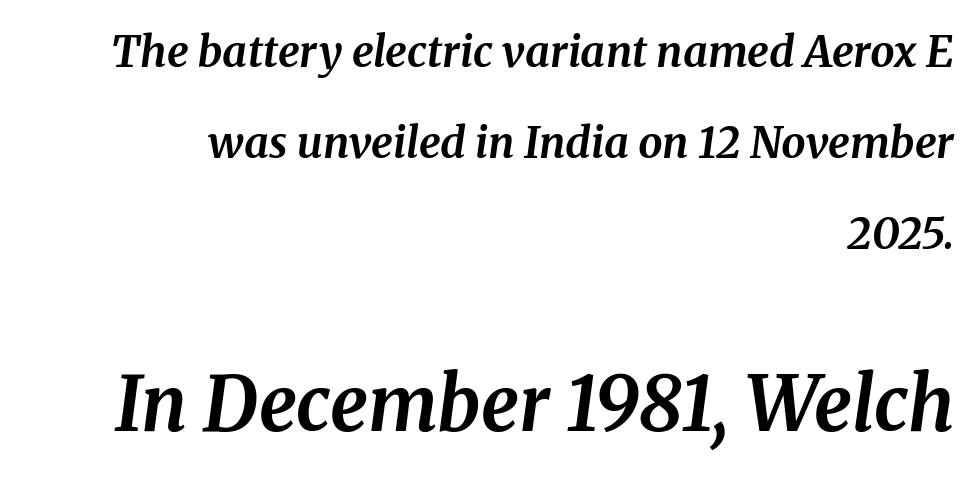
Each word holds together tightly as a unit, with standard inter-letter gaps. Nobody drew a line under any word here. A typesetter would call this leading open, well beyond the default. Of the two passages, the one underneath uses the larger point size. Looks like regular typesetting: each glyph gets only the width it needs. The lines are quadded right.
